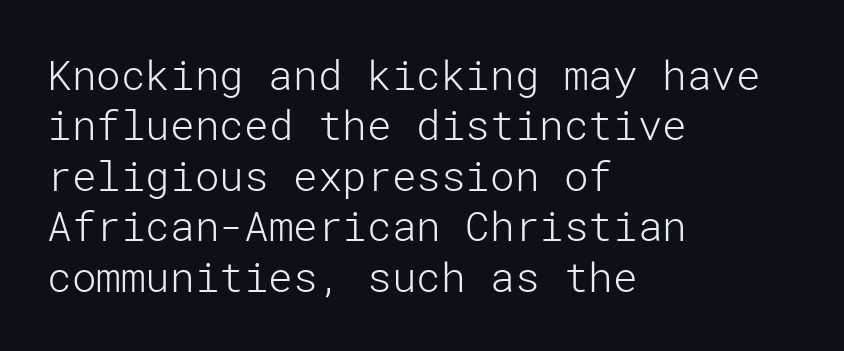
{"serif": "no", "italic": "no", "bold": "no", "weight": "light", "width": "normal", "stroke_contrast": "low", "x_height": "medium", "underline": "no", "align": "left", "line_spacing_ratio": 1.23, "letter_spacing": "normal", "letter_spacing_em": 0.0, "glyph_px": 41}
